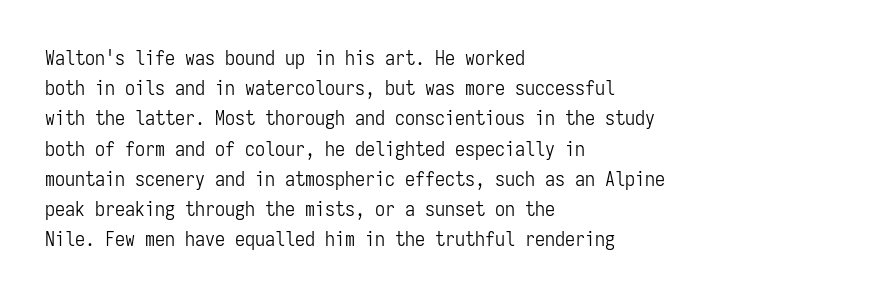
What stands out about the letter spacing? Nothing — it is the standard amount. The axis of the letterforms is exactly vertical. Check the space under the baseline: it is left empty. Evenly set lines give the paragraph a standard silhouette.
